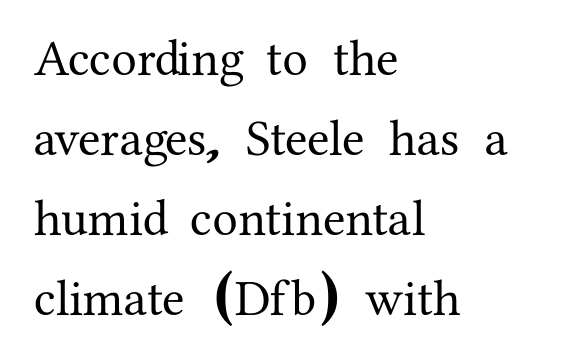
Leading matches the norm, producing a regular column. Varying glyph widths throughout — classic text-font behaviour. You could call the tracking neutral — neither tight nor loose. This is serif lettering, the kind often seen in printed books. Decoration check: the copy has no underline. The rendering anchors every line to the left-hand side.
